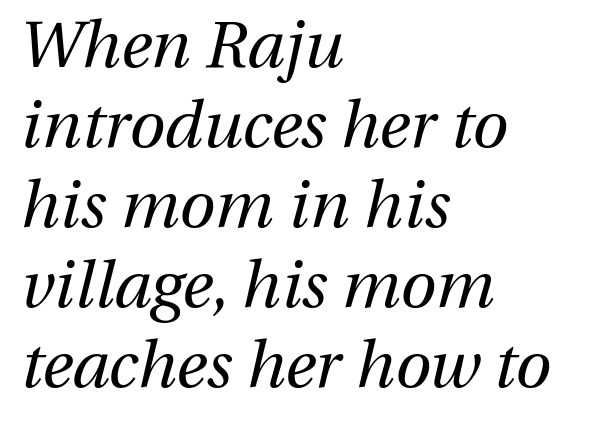
The image shows 65 px regular-weight type, italic (leaning right); set left-aligned, line spacing 1.23x, normal letter spacing, not underlined; medium stroke contrast and a medium x-height.
